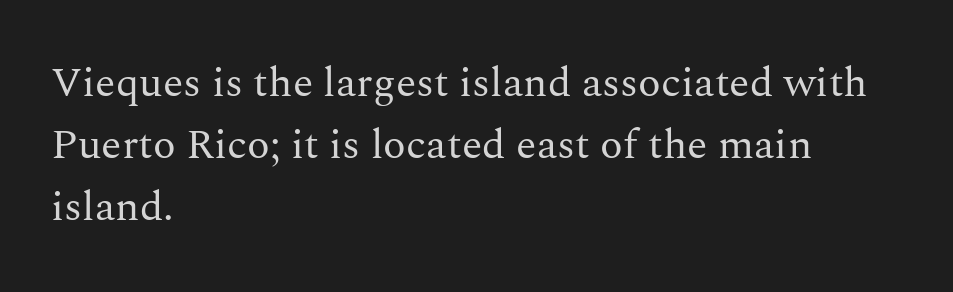
This sample is left-justified, so line endings fall wherever the words run out. The rendering uses natural spacing where letterforms have individual widths. Stroke terminals: seriffed. Reading down the column, the eye jumps a familiar distance to each next line. This is not heavy type; no bold has been used. Compared with typical body copy, the letter spacing here is the same.
